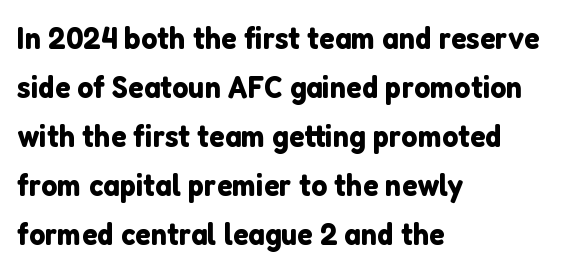
The image shows 32 px sans-serif type, upright; set left-aligned, normal line spacing (1.53x), normal letter spacing, not underlined; low stroke contrast and a medium x-height.
